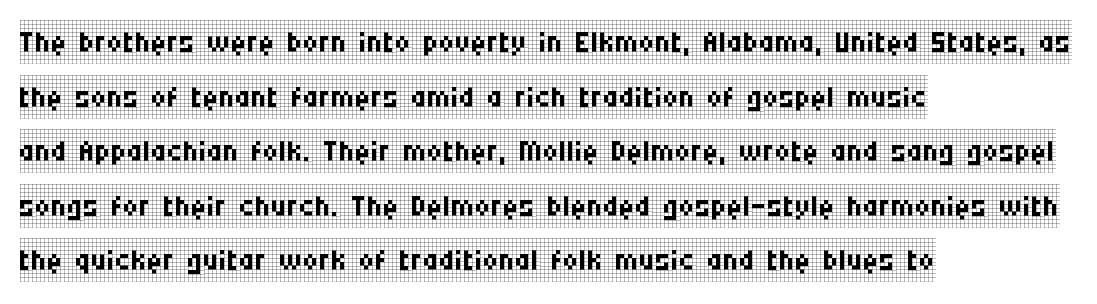
Is this a fixed-width face? No — the glyphs have proportional, varying widths. To sum up the face: it has serifs. Type without underlining. Stems and bowls with no extra thickness — not bold. Here the glyphs are tracked normally, forming tight word shapes.
